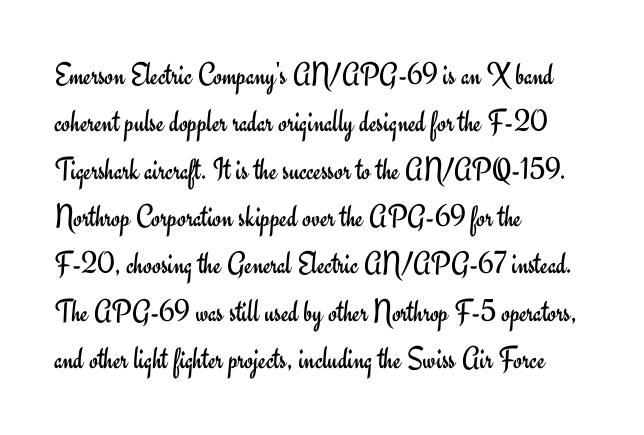
This sample has the flowing, uneven cadence of proportional lettering. Horizontal alignment here is leftward, the default for most running prose. Nobody drew a line under any word here.
